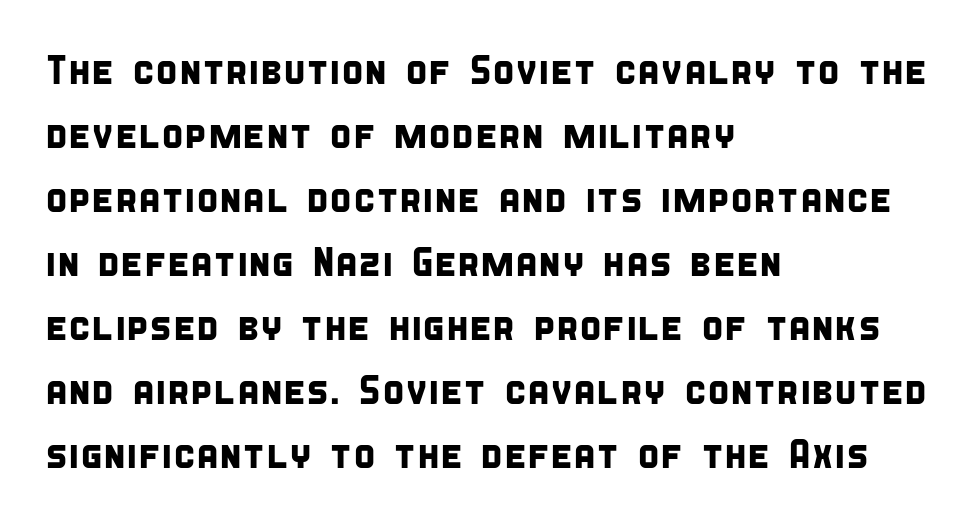
You could not count columns in this text — the font is proportionally spaced. Compared with typical paragraphs, the rows here are spaced about the same. Anything drawn beneath the words? Only blank space. Are there feet on the stems? There aren't — it's a sans.
